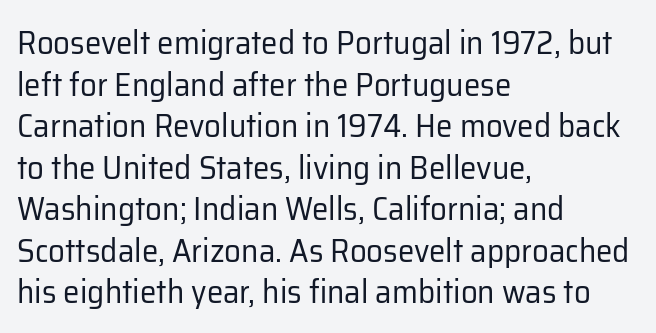
The weight would be labelled regular, book, light, or lighter still. These lines keep a tight, regular rhythm from letter to letter. The rendering uses natural spacing where letterforms have individual widths. A bare baseline throughout the passage. The typesetter chose a ragged-right arrangement here. The font's upright variant was chosen for this text.
